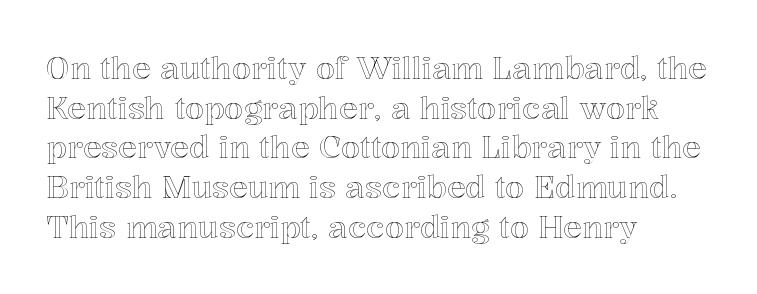
{"italic": "no", "width": "normal", "x_height": "medium", "monospaced": "no", "underline": "no", "align": "left", "line_spacing": "normal", "line_spacing_ratio": 1.28, "letter_spacing": "normal", "letter_spacing_em": 0.0, "glyph_px": 31}
